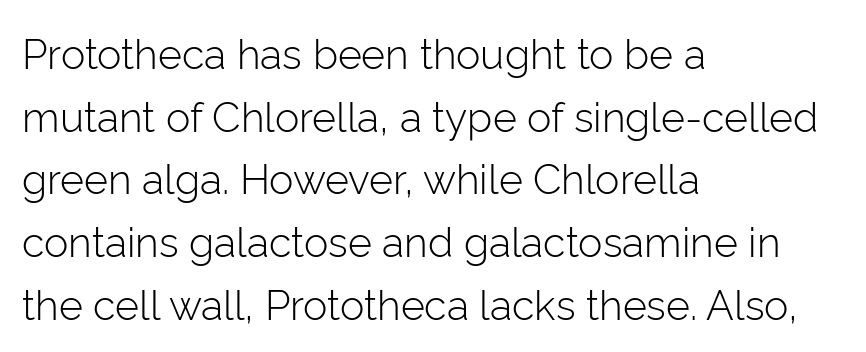
Compared with a centered layout, this one pins lines to the left instead. A sans-serif font was chosen for this passage. Decoration check: the copy has no underline. Looks like regular typesetting: each glyph gets only the width it needs.
